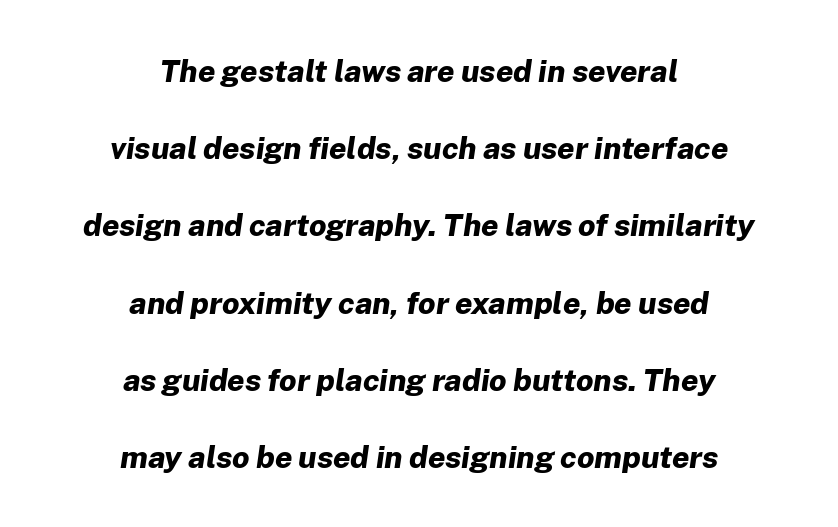
Teacher's note: observe the equal gaps on both sides — that is centered alignment. Is the letter spacing exaggerated? No — it looks like the ordinary default. Leading is clearly above the norm, producing a sparse column. The letters are slanted; this is an italic face. Think of a printed novel: that variable character pitch is what you see here. Weight: bold.
